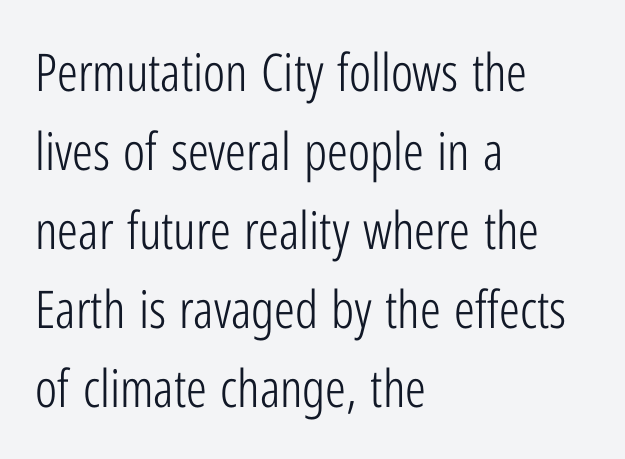
Character widths vary here, with narrow letters taking less room than wide ones. What's the leading like? Ordinary, nothing unusual. The letterforms sit shoulder to shoulder at normal distance. Counters stay open thanks to moderate or lighter strokes. These lines are composed in type without serifs. The words here are not underlined.
